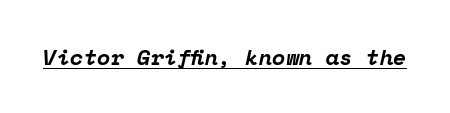
The image shows 22 px bold type, italic (leaning right); set normal letter spacing, underlined.
